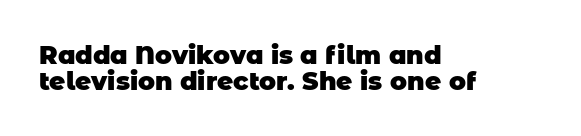
Q: Is the text bold? A: Yes.
Q: Is the text underlined? A: No.
Q: How is the paragraph aligned? A: Left-aligned.
Q: Is the spacing between letters normal or unusually wide? A: Normal.
Q: Is the spacing between lines tight, normal or loose? A: Tight.
